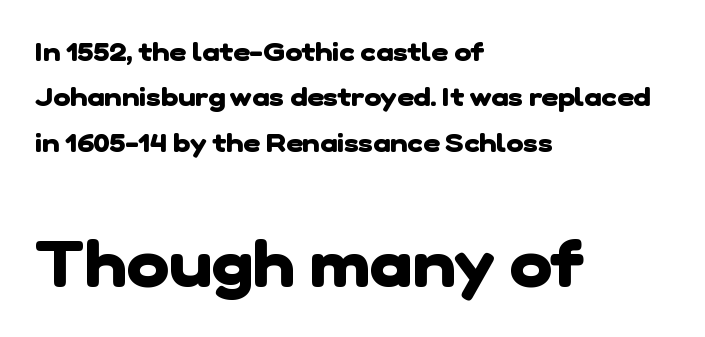
Layout note: lines flush left. A typesetter would call this proportional, since set widths differ per character. The second block has been scaled up relative to the first. Thick stems and heavy bowls — unmistakably bold. Words appear dense and cohesive because spacing is normal.
